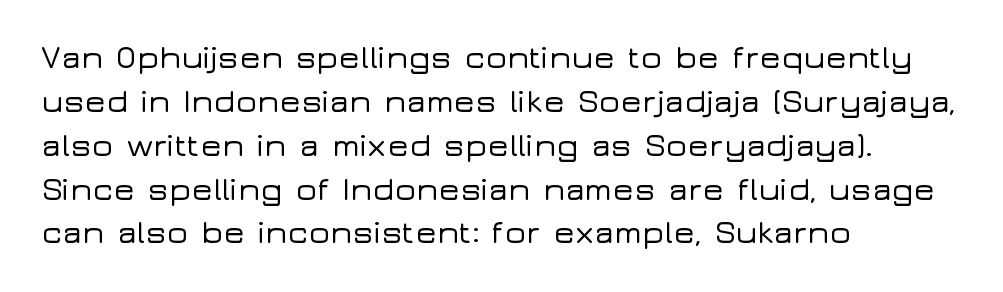
Q: Is the text italic (slanted)? A: No, it is upright.
Q: Is the typeface a serif or a sans-serif typeface? A: Sans-serif.
Q: Is the text underlined? A: No.
Q: How is the paragraph aligned? A: Left-aligned.
Q: Is the spacing between letters normal or unusually wide? A: Normal.
Q: Is the spacing between lines tight, normal or loose? A: Normal.
Q: Width (condensed, normal, or wide)? A: Wide.
Q: Stroke contrast? A: Low.
Q: x-height? A: Medium.
Q: Monospaced? A: No.
